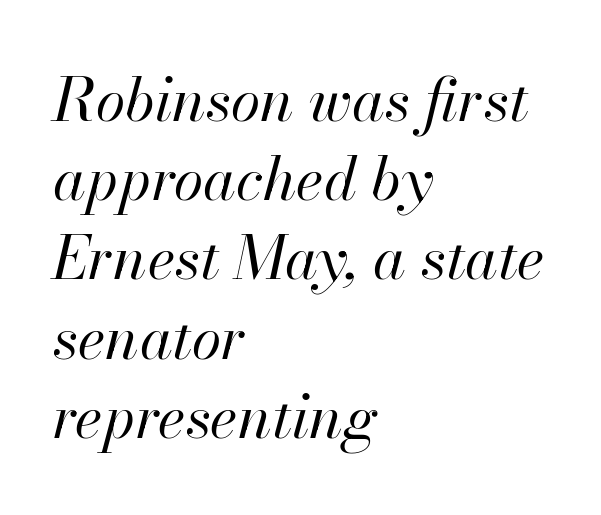
Q: Is the text bold? A: No.
Q: Is the text italic (slanted)? A: Yes, it leans right by about 13 degrees.
Q: Is the text underlined? A: No.
Q: How is the paragraph aligned? A: Left-aligned.
Q: Is the spacing between letters normal or unusually wide? A: Normal.
Q: Is the spacing between lines tight, normal or loose? A: Normal.
Q: Width (condensed, normal, or wide)? A: Normal.
Q: Stroke contrast? A: High.
Q: x-height? A: Small.
Q: Monospaced? A: No.
